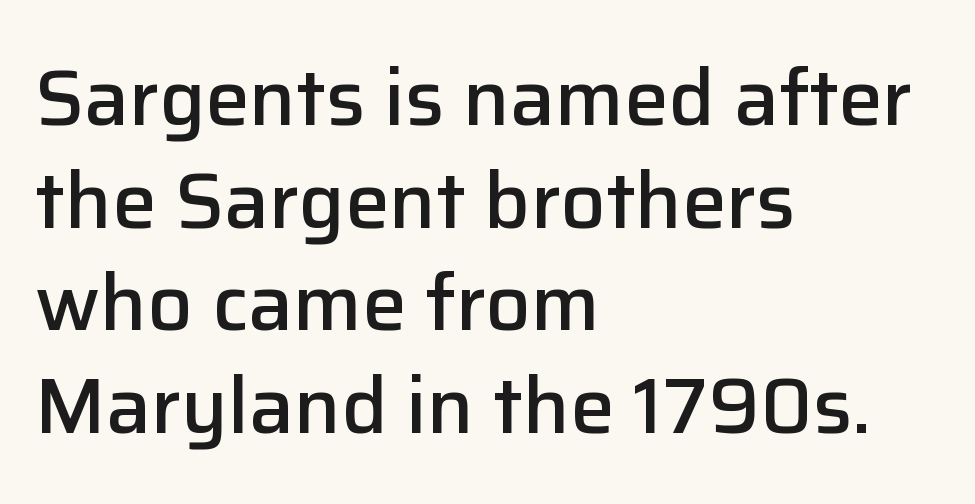
No feet cap the strokes, marking this as sans-serif type. Caption: semibold face, moderately heavy strokes. A normal amount of white space separates one row of letters from the next. Descenders are the only things crossing below the line.
